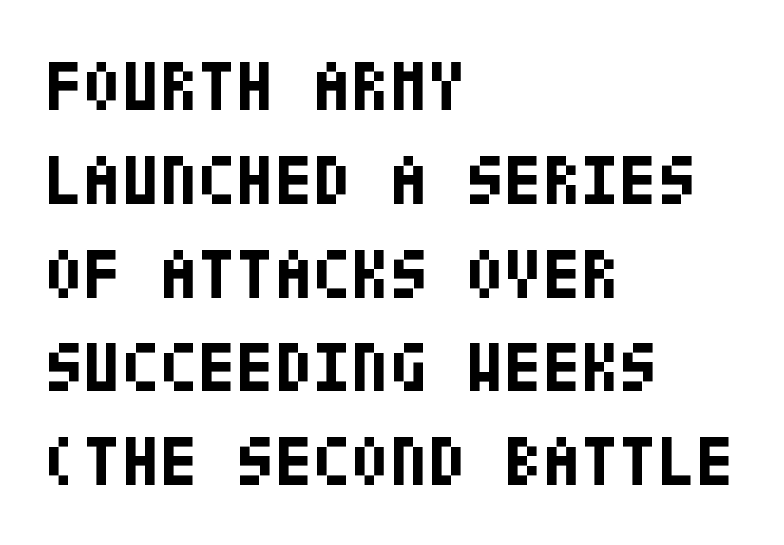
Stroke terminals: plain, sans-serif. The line texture is even and compact thanks to regular tracking. The glyphs are unaccompanied by any horizontal stroke below them. Every row of glyphs begins at an identical x-position on the left.
